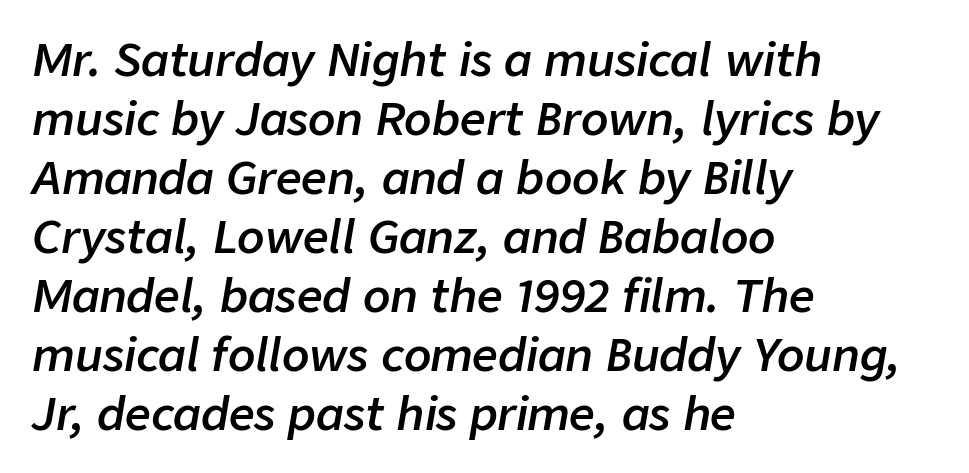
Q: Is the text bold? A: Semi-bold.
Q: Is the text italic (slanted)? A: Yes, it leans right by about 9 degrees.
Q: Is the text underlined? A: No.
Q: How is the paragraph aligned? A: Left-aligned.
Q: Is the spacing between letters normal or unusually wide? A: Normal.
Q: Is the spacing between lines tight, normal or loose? A: Normal.
Q: Width (condensed, normal, or wide)? A: Normal.
Q: Stroke contrast? A: Low.
Q: x-height? A: Medium.
Q: Monospaced? A: No.
